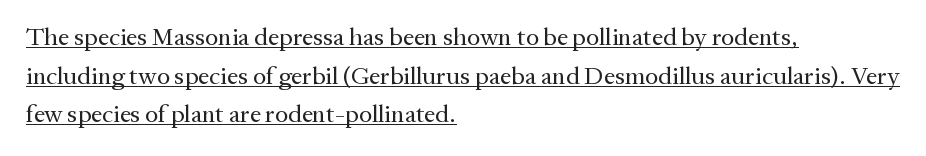
Every stem runs plumb, perpendicular to the baseline. The passage shown is not bold in any degree. Decoration check: the copy is underlined. Spacing between characters is what you'd get straight out of the box. Interline gaps are of average width in this sample.
